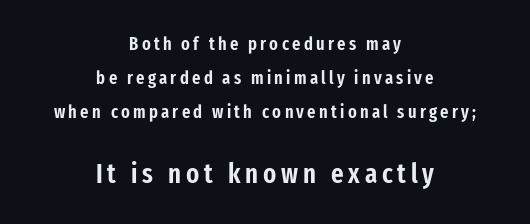
{"italic": "no", "underline": "no", "align": "center", "line_spacing_ratio": 1.89, "larger_block": "second", "size_ratio": 1.5, "glyph_px": 27}
